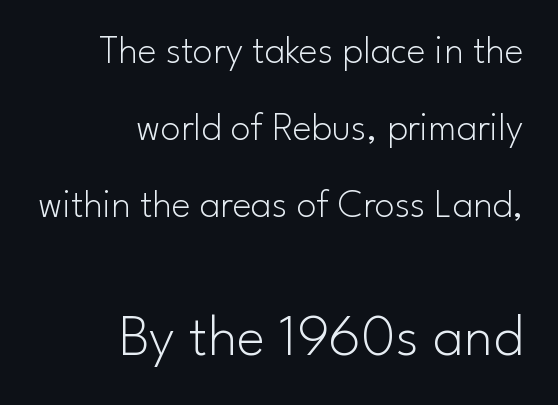
{"serif": "no", "italic": "no", "bold": "no", "weight": "light", "width": "normal", "stroke_contrast": "low", "x_height": "small", "monospaced": "no", "underline": "no", "align": "right", "line_spacing": "loose", "line_spacing_ratio": 1.92, "letter_spacing": "normal", "letter_spacing_em": 0.0, "larger_block": "second", "size_ratio": 1.5, "glyph_px": 60}
